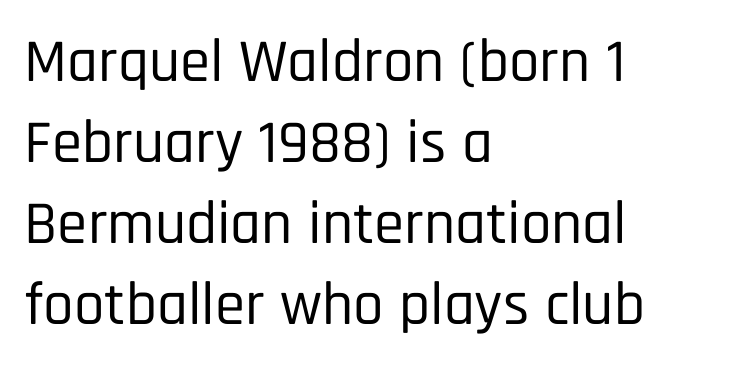
{"serif": "no", "italic": "no", "width": "condensed", "stroke_contrast": "low", "x_height": "large", "monospaced": "no", "underline": "no", "align": "left", "line_spacing": "normal", "line_spacing_ratio": 1.33, "letter_spacing": "normal", "letter_spacing_em": 0.0, "glyph_px": 61}
